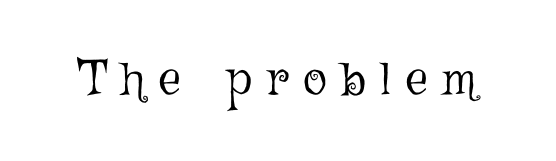
The image shows 50 px light type, upright; set unusually wide letter spacing (+0.29 em), not underlined; low stroke contrast and a medium x-height.
